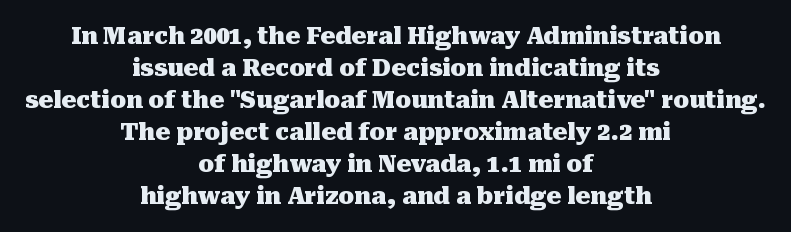
The image shows 23 px bold type, upright; set centered, normal line spacing (1.39x), normal letter spacing, not underlined.
